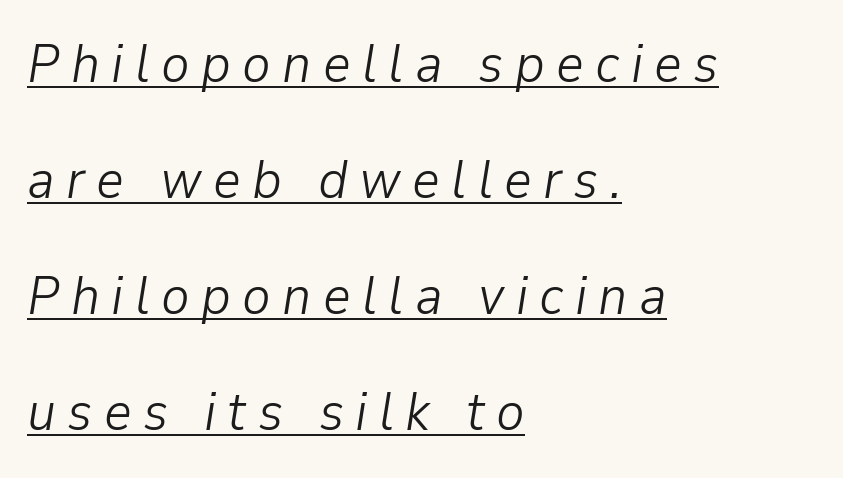
The image shows 54 px light type, italic (leaning right); set left-aligned, loose line spacing (2.15x), unusually wide letter spacing (+0.21 em), underlined; low stroke contrast and a medium x-height.
